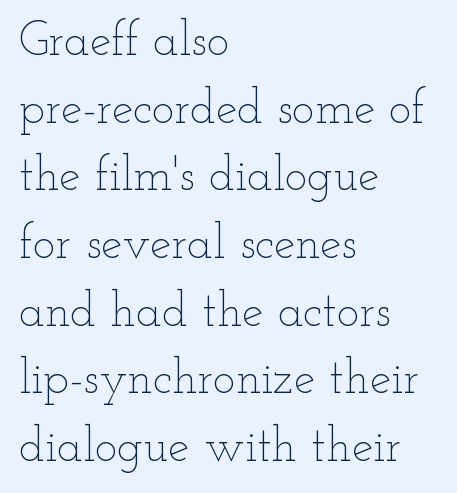
{"italic": "no", "bold": "no", "weight": "thin", "width": "wide", "stroke_contrast": "low", "x_height": "small", "monospaced": "no", "underline": "no", "align": "left", "line_spacing": "normal", "line_spacing_ratio": 1.41, "letter_spacing": "normal", "letter_spacing_em": 0.0, "glyph_px": 48}
